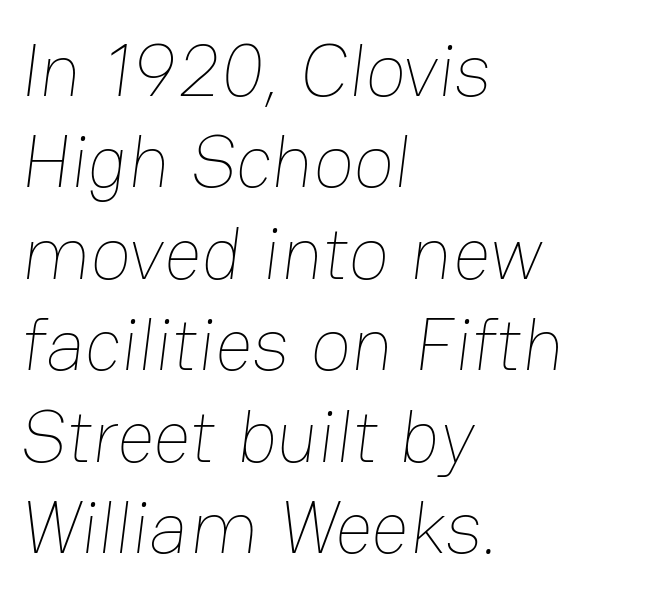
Q: Is the text bold? A: No.
Q: Is the text underlined? A: No.
Q: How is the paragraph aligned? A: Left-aligned.
Q: Is the spacing between letters normal or unusually wide? A: Normal.
Q: Width (condensed, normal, or wide)? A: Normal.
Q: Stroke contrast? A: Low.
Q: x-height? A: Medium.
Q: Monospaced? A: No.
